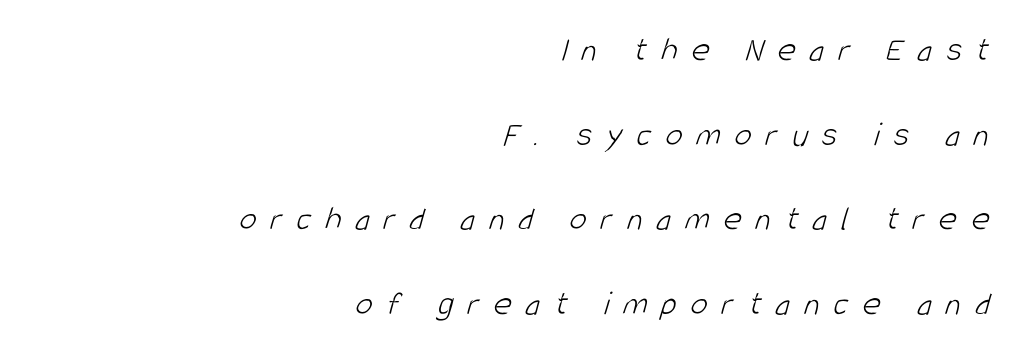
Q: Is the text bold? A: No.
Q: Is the typeface a serif or a sans-serif typeface? A: Sans-serif.
Q: Is the text underlined? A: No.
Q: How is the paragraph aligned? A: Right-aligned.
Q: Is the spacing between letters normal or unusually wide? A: Unusually wide.
Q: Is the spacing between lines tight, normal or loose? A: Loose.
Q: Width (condensed, normal, or wide)? A: Condensed.
Q: Stroke contrast? A: Low.
Q: x-height? A: Large.
Q: Monospaced? A: No.
